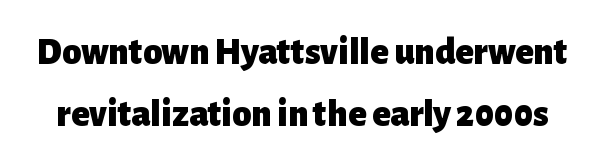
Q: Is the text bold? A: Yes.
Q: Is the text italic (slanted)? A: No, it is upright.
Q: Is the typeface a serif or a sans-serif typeface? A: Sans-serif.
Q: Is the text underlined? A: No.
Q: Is the spacing between letters normal or unusually wide? A: Normal.
Q: Is the spacing between lines tight, normal or loose? A: Normal.
Q: Width (condensed, normal, or wide)? A: Normal.
Q: Stroke contrast? A: Low.
Q: x-height? A: Medium.
Q: Monospaced? A: No.
